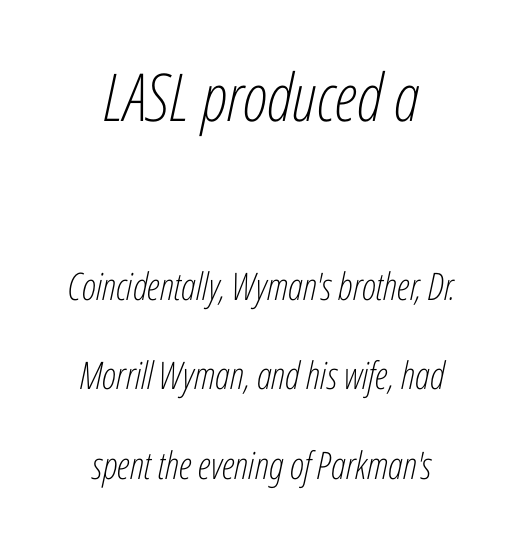
The image shows 66 px light, condensed type, italic (leaning right); set centered, loose line spacing (2.36x), normal letter spacing, not underlined; the first (top) block is 1.74x larger; low stroke contrast and a medium x-height.
